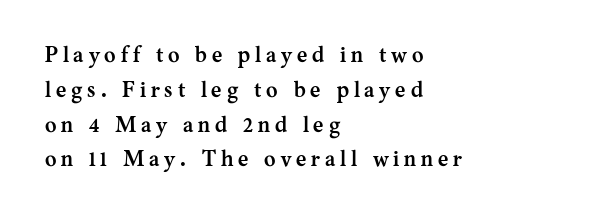
Q: Is the text bold? A: Yes.
Q: Is the text italic (slanted)? A: No, it is upright.
Q: Is the text underlined? A: No.
Q: How is the paragraph aligned? A: Left-aligned.
Q: Is the spacing between letters normal or unusually wide? A: Unusually wide.
Q: Is the spacing between lines tight, normal or loose? A: Normal.
